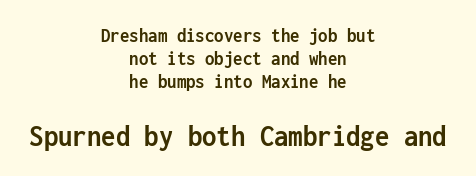
{"serif": "no", "italic": "no", "bold": "yes", "weight": "semibold", "width": "condensed", "stroke_contrast": "low", "x_height": "medium", "monospaced": "yes", "underline": "no", "align": "center", "line_spacing": "tight", "line_spacing_ratio": 1.1, "letter_spacing": "normal", "letter_spacing_em": 0.0, "larger_block": "second", "size_ratio": 1.52, "glyph_px": 32}
